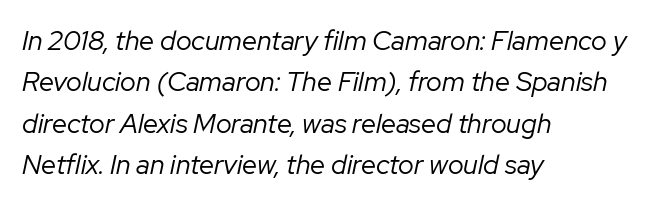
{"italic": "yes", "lean": "right", "slant_degrees": 12, "bold": "no", "underline": "no", "align": "left", "line_spacing": "normal", "line_spacing_ratio": 1.53, "letter_spacing": "normal", "letter_spacing_em": 0.0, "glyph_px": 27}
